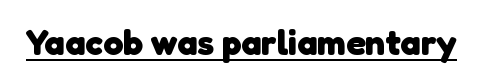
{"serif": "no", "bold": "yes", "weight": "heavy", "width": "normal", "stroke_contrast": "low", "x_height": "medium", "monospaced": "no", "underline": "yes", "letter_spacing": "normal", "letter_spacing_em": 0.0, "glyph_px": 36}
